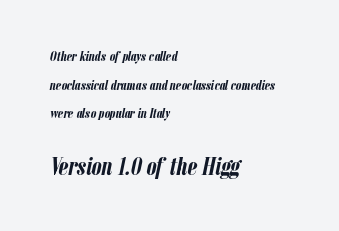
{"italic": "yes", "lean": "right", "slant_degrees": 12, "bold": "yes", "underline": "no", "align": "left", "line_spacing": "loose", "line_spacing_ratio": 2.05, "letter_spacing": "normal", "letter_spacing_em": 0.0, "larger_block": "second", "size_ratio": 1.79, "glyph_px": 25}
